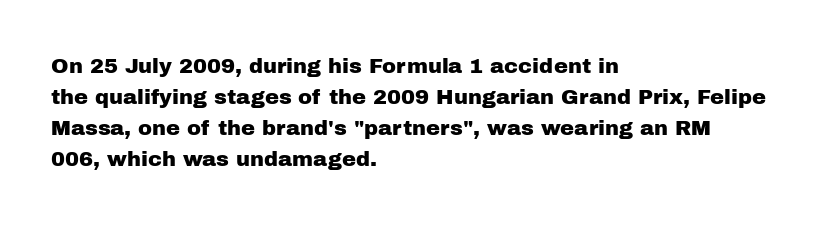
The image shows 21 px text type, upright; set left-aligned, normal line spacing (1.48x), normal letter spacing, not underlined.
